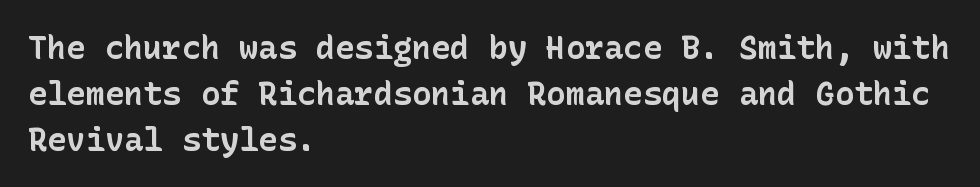
Each letter's strokes conclude bluntly, with no projecting serifs. The area under the type is left untouched. Notice how the passage keeps a crisp vertical edge on the left only. The line texture is even and compact thanks to regular tracking. When letters stand straight like this, we call the style roman or upright.
